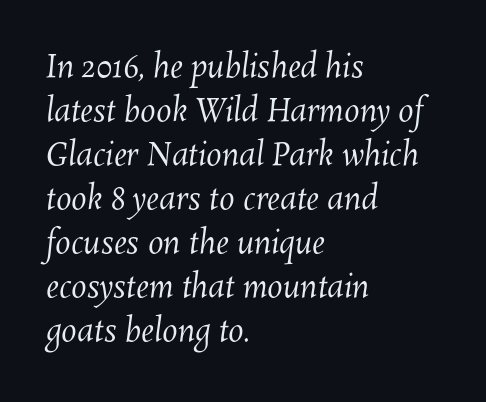
Q: Is the text bold? A: No.
Q: Is the text underlined? A: No.
Q: How is the paragraph aligned? A: Left-aligned.
Q: Is the spacing between letters normal or unusually wide? A: Normal.
Q: Is the spacing between lines tight, normal or loose? A: Normal.
Q: Width (condensed, normal, or wide)? A: Normal.
Q: Stroke contrast? A: Medium.
Q: x-height? A: Medium.
Q: Monospaced? A: No.
